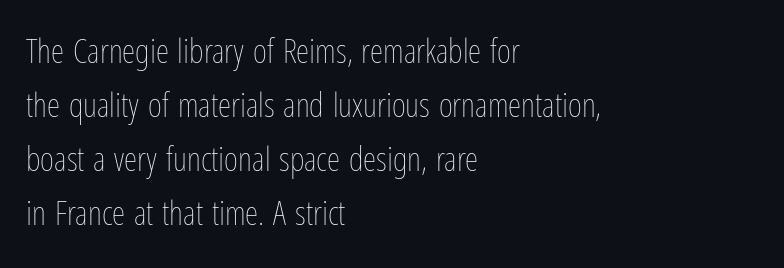
Here the designer chose a conventional face with non-uniform glyph widths. Any mark beneath the type? The region is blank. The specimen reads as upright at a glance. The face looks like a standard text weight, possibly lighter. This rendering uses left alignment, leaving the right contour irregular.
